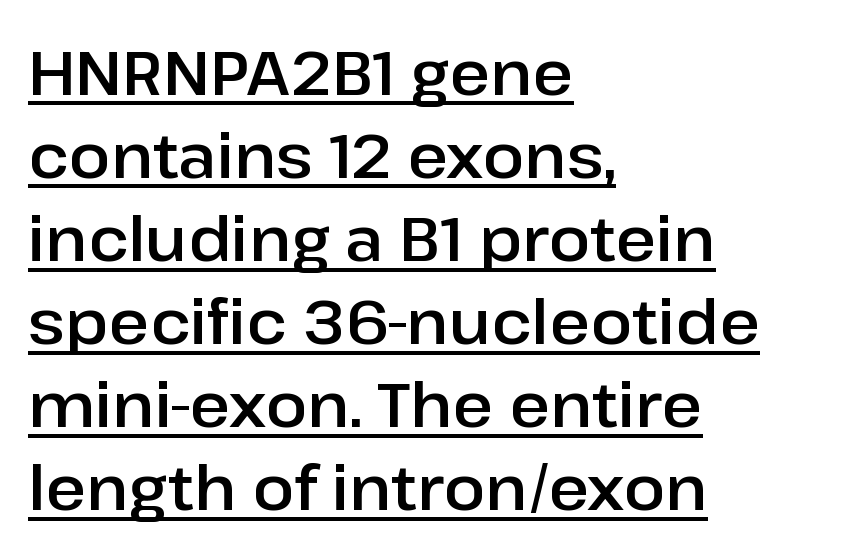
Vertical strokes here are truly vertical. Baseline-to-baseline distance is the conventional proportion of letter height. Caption: standard tracking, unaltered. Each letter's strokes conclude bluntly, with no projecting serifs. Spacing verdict: proportional, widths tailored to each character. A typographer would call this underscored text.
